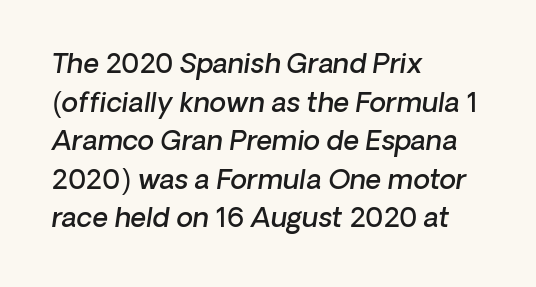
The image shows 27 px text type, italic (leaning right); set left-aligned, normal line spacing (1.43x), normal letter spacing, not underlined.
